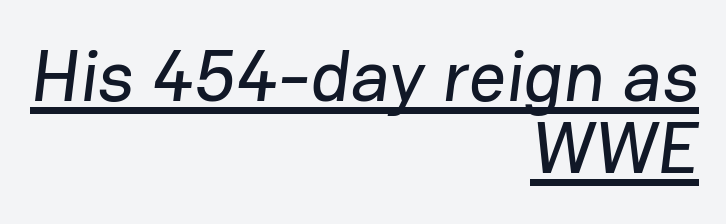
The tracking reads as untouched default to a designer's eye. What kind of face is this? One without serifs — a sans. Quick note: interline space is minimal. Looks like someone drew a line under every word here. Notice how the passage keeps a crisp vertical edge on the right only.
